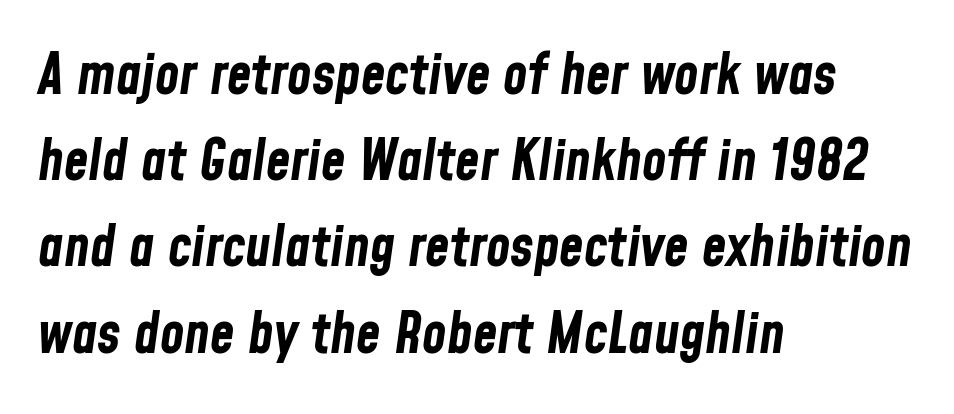
{"italic": "yes", "lean": "right", "slant_degrees": 8, "bold": "yes", "weight": "bold", "width": "condensed", "stroke_contrast": "low", "x_height": "medium", "monospaced": "no", "underline": "no", "align": "left", "line_spacing": "normal", "line_spacing_ratio": 1.54, "letter_spacing": "normal", "letter_spacing_em": 0.0, "glyph_px": 56}
